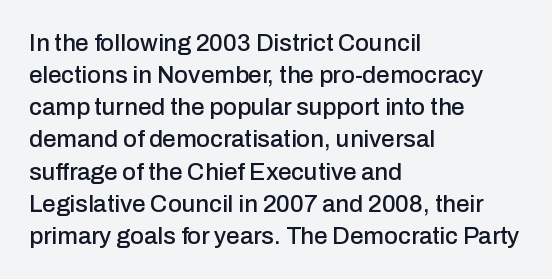
Q: Is the text italic (slanted)? A: No, it is upright.
Q: Is the text underlined? A: No.
Q: How is the paragraph aligned? A: Left-aligned.
Q: Is the spacing between letters normal or unusually wide? A: Normal.
Q: Is the spacing between lines tight, normal or loose? A: Normal.
